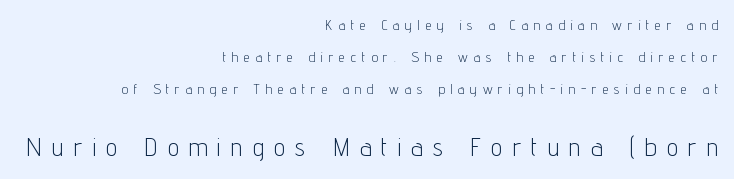
The image shows 25 px text type, upright; set right-aligned, loose line spacing (2.27x), unusually wide letter spacing (+0.42 em), not underlined; the second (bottom) block is 1.79x larger.
